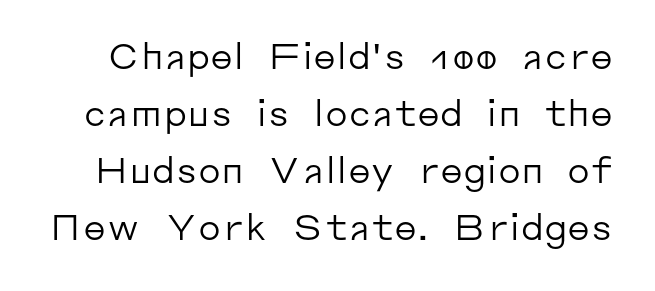
The line texture is even and compact thanks to regular tracking. Do the characters align in a grid? No, the font is proportional. The baseline area is clear. Caption: face not bold, strokes unweighted. The rendering uses a moderate line-height, typical for paragraphs.
